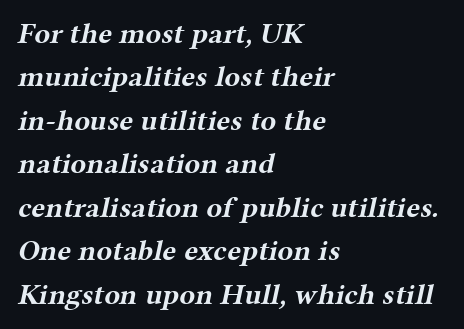
Only glyphs here, with clear space below each row. Spacing verdict: proportional, widths tailored to each character. The letters sit at their default tracking, neither squeezed nor spread. Normally led — the rows are evenly, conventionally spaced.
